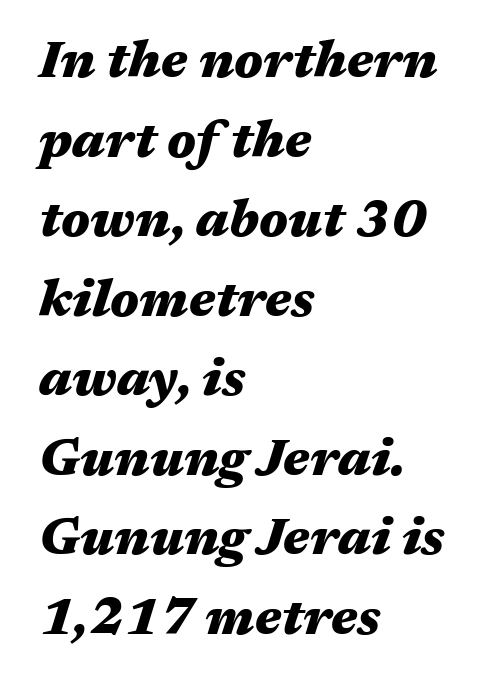
Q: Is the text bold? A: Yes.
Q: Is the text italic (slanted)? A: Yes, it leans right by about 17 degrees.
Q: Is the text underlined? A: No.
Q: How is the paragraph aligned? A: Left-aligned.
Q: Is the spacing between letters normal or unusually wide? A: Normal.
Q: Is the spacing between lines tight, normal or loose? A: Normal.
Q: Width (condensed, normal, or wide)? A: Wide.
Q: Stroke contrast? A: Medium.
Q: x-height? A: Medium.
Q: Monospaced? A: No.
